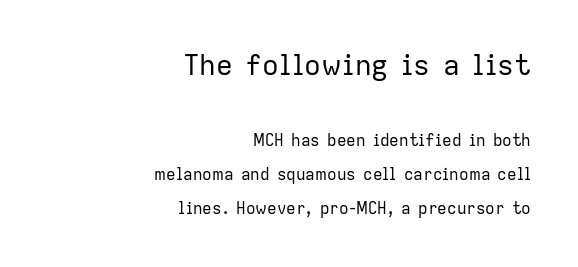
Q: Is the text bold? A: No.
Q: Is the text italic (slanted)? A: No, it is upright.
Q: Is the typeface a serif or a sans-serif typeface? A: Sans-serif.
Q: Is the text underlined? A: No.
Q: How is the paragraph aligned? A: Right-aligned.
Q: Is the spacing between letters normal or unusually wide? A: Normal.
Q: Is the spacing between lines tight, normal or loose? A: Loose.
Q: Which block of text is set in a larger size, the first (top) or the second (bottom)? A: The first (top) one.
Q: Width (condensed, normal, or wide)? A: Normal.
Q: Stroke contrast? A: Low.
Q: x-height? A: Medium.
Q: Monospaced? A: No.
